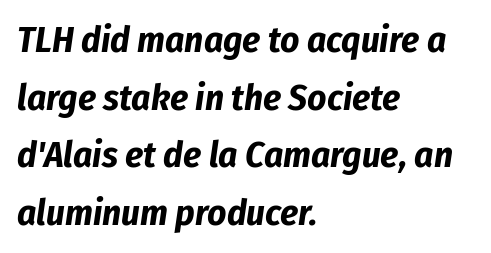
The image shows 37 px bold, condensed type, italic (leaning right); set left-aligned, normal line spacing (1.56x), normal letter spacing, not underlined; low stroke contrast and a medium x-height.
